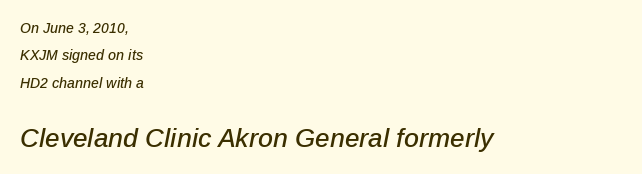
The image shows 26 px text type, italic (leaning right); set left-aligned, loose line spacing (1.96x), normal letter spacing, not underlined; the second (bottom) block is 1.86x larger.
